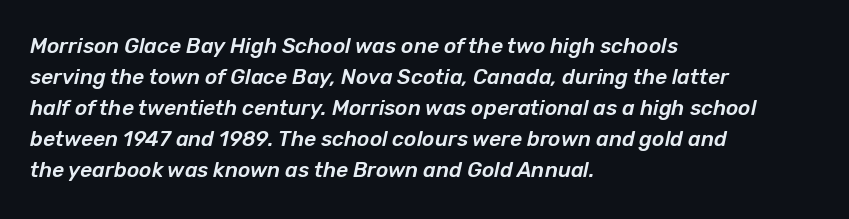
The image shows 21 px text type, italic (leaning right); set left-aligned, normal line spacing (1.48x), normal letter spacing, not underlined.
